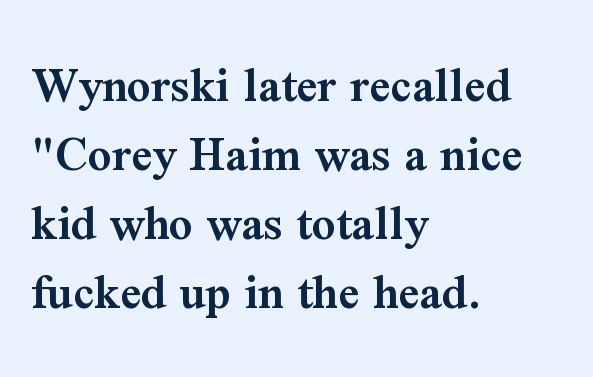
The image shows 52 px semibold serif type, upright; set left-aligned, normal line spacing (1.33x), normal letter spacing, not underlined; medium stroke contrast and a medium x-height.
